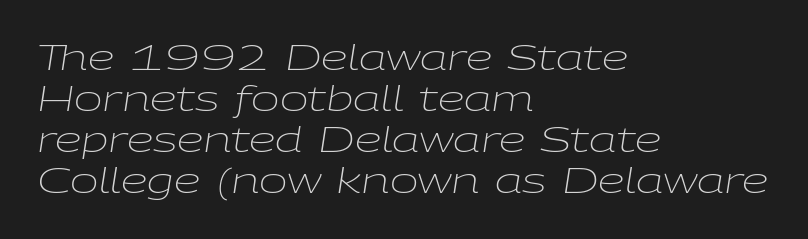
{"italic": "yes", "lean": "right", "slant_degrees": 9, "bold": "no", "weight": "light", "width": "wide", "stroke_contrast": "low", "x_height": "medium", "monospaced": "no", "underline": "no", "align": "left", "line_spacing_ratio": 1.21, "letter_spacing": "normal", "letter_spacing_em": 0.0, "glyph_px": 34}
